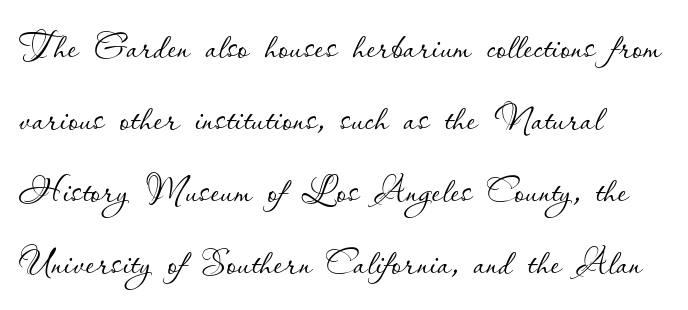
Q: Is the text bold? A: No.
Q: Is the text italic (slanted)? A: Yes.
Q: Is the text underlined? A: No.
Q: How is the paragraph aligned? A: Left-aligned.
Q: Is the spacing between letters normal or unusually wide? A: Normal.
Q: Is the spacing between lines tight, normal or loose? A: Normal.
Q: Width (condensed, normal, or wide)? A: Normal.
Q: Stroke contrast? A: Low.
Q: x-height? A: Small.
Q: Monospaced? A: No.
